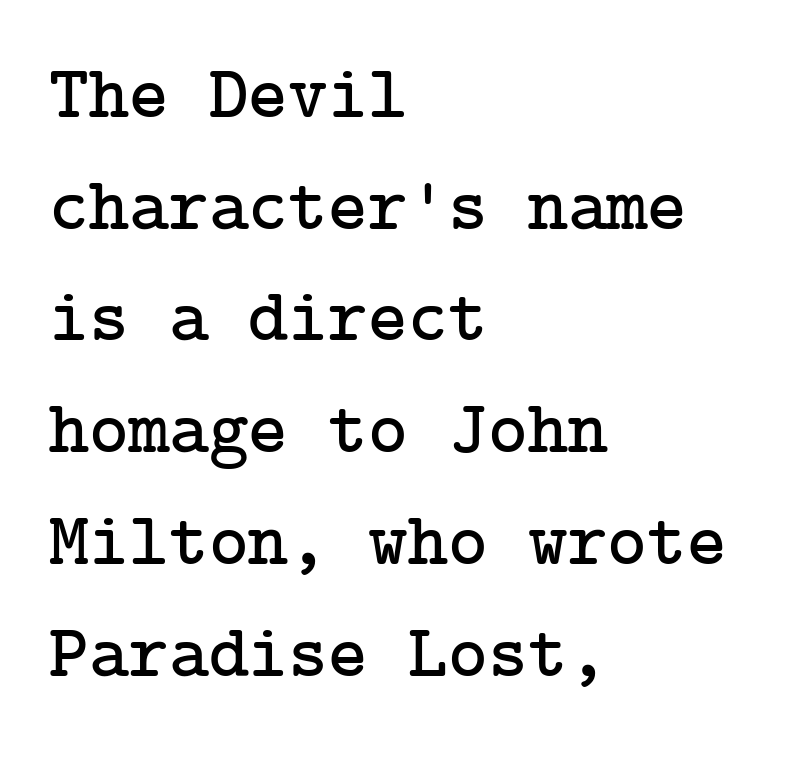
Unmarked baselines from the first word to the last. When letters stand straight like this, we call the style roman or upright. Type style note: has serifs. A student would call this left alignment; a typographer would say flush left, rag right. Students, note that the glyphs here touch the page at normal intervals.
